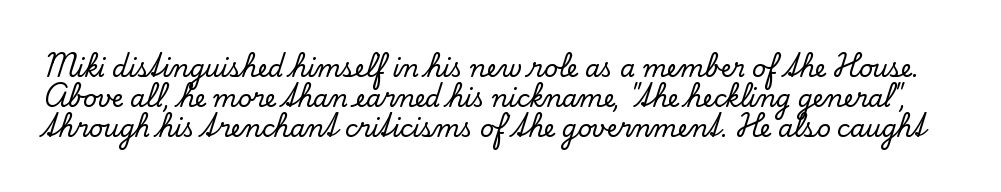
The image shows 24 px text type; set normal line spacing (1.25x), normal letter spacing, not underlined.
